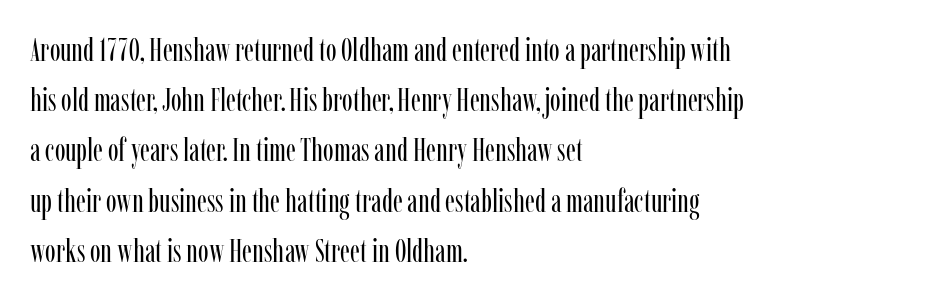
{"serif": "yes", "italic": "no", "bold": "no", "weight": "regular", "width": "condensed", "stroke_contrast": "low", "x_height": "medium", "monospaced": "no", "underline": "no", "align": "left", "line_spacing": "normal", "line_spacing_ratio": 1.57, "letter_spacing": "normal", "letter_spacing_em": 0.0, "glyph_px": 32}
